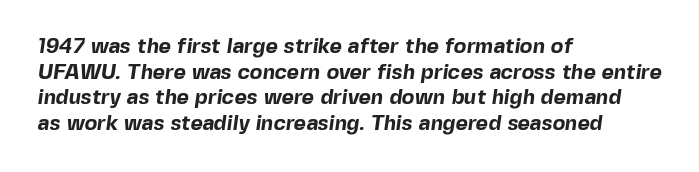
Q: Is the text bold? A: Yes.
Q: Is the text underlined? A: No.
Q: How is the paragraph aligned? A: Left-aligned.
Q: Is the spacing between letters normal or unusually wide? A: Normal.
